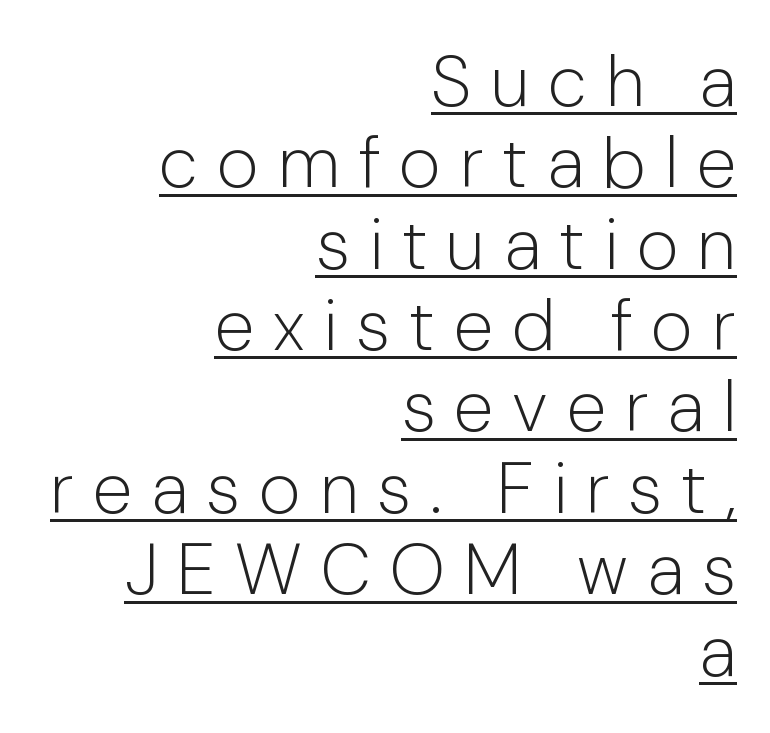
Q: Is the text bold? A: No.
Q: Is the text italic (slanted)? A: No, it is upright.
Q: Is the typeface a serif or a sans-serif typeface? A: Sans-serif.
Q: Is the text underlined? A: Yes.
Q: How is the paragraph aligned? A: Right-aligned.
Q: Is the spacing between letters normal or unusually wide? A: Unusually wide.
Q: Is the spacing between lines tight, normal or loose? A: Tight.
Q: Width (condensed, normal, or wide)? A: Normal.
Q: Stroke contrast? A: Low.
Q: x-height? A: Medium.
Q: Monospaced? A: No.
